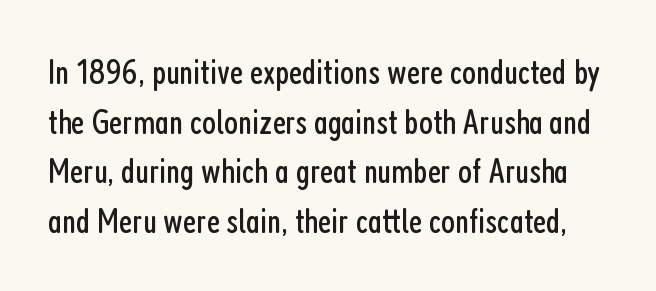
Q: Is the text bold? A: No.
Q: Is the text italic (slanted)? A: No, it is upright.
Q: Is the typeface a serif or a sans-serif typeface? A: Sans-serif.
Q: Is the text underlined? A: No.
Q: Is the spacing between letters normal or unusually wide? A: Normal.
Q: Is the spacing between lines tight, normal or loose? A: Normal.
Q: Width (condensed, normal, or wide)? A: Condensed.
Q: Stroke contrast? A: Low.
Q: x-height? A: Medium.
Q: Monospaced? A: No.
